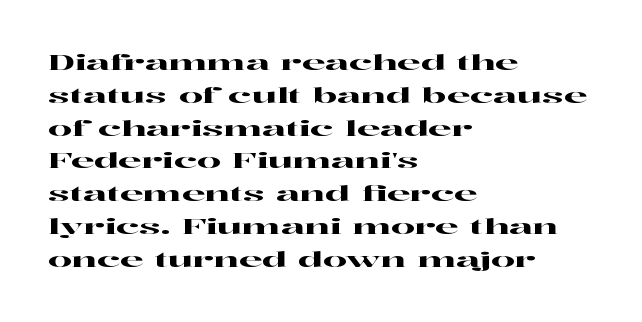
Whoever set this chose a conventional vertical rhythm. Quick note: not italic, upright. Only glyphs here, with clear space below each row. The horizontal fit of the characters is conventional and even. Notice how the passage keeps a crisp vertical edge on the left only.
